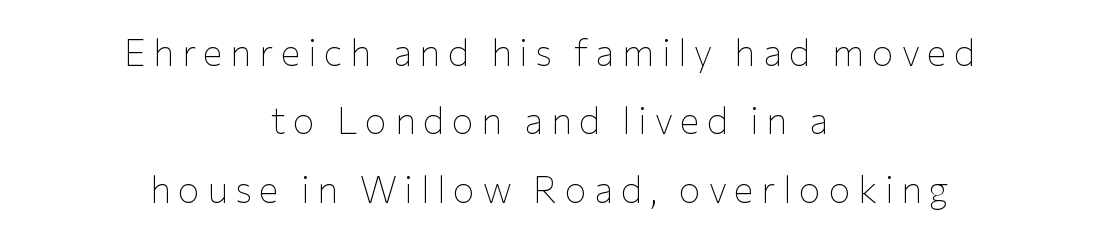
The image shows 37 px thin sans-serif type, upright; set centered, line spacing 1.85x, unusually wide letter spacing (+0.2 em), not underlined; low stroke contrast and a medium x-height.
